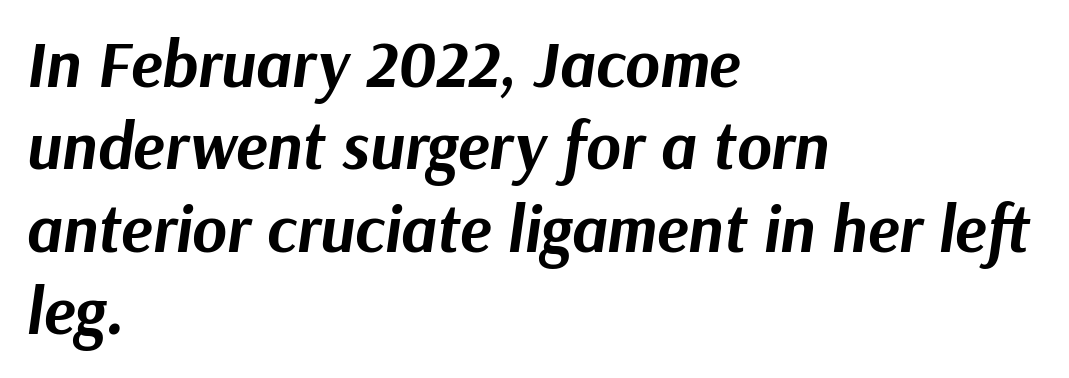
Q: Is the text bold? A: Yes.
Q: Is the text italic (slanted)? A: Yes, it leans right by about 9 degrees.
Q: Is the text underlined? A: No.
Q: How is the paragraph aligned? A: Left-aligned.
Q: Is the spacing between letters normal or unusually wide? A: Normal.
Q: Is the spacing between lines tight, normal or loose? A: Normal.
Q: Width (condensed, normal, or wide)? A: Normal.
Q: Stroke contrast? A: Medium.
Q: x-height? A: Medium.
Q: Monospaced? A: No.
